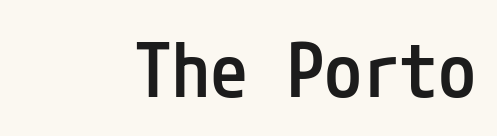
The image shows 76 px semibold, condensed sans-serif type, upright; set normal letter spacing, not underlined; low stroke contrast and a medium x-height.
